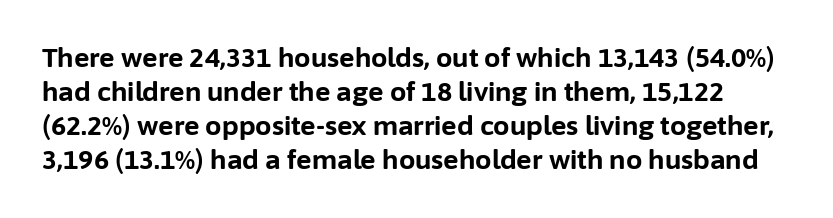
Q: Is the text bold? A: Yes.
Q: Is the text italic (slanted)? A: No, it is upright.
Q: Is the text underlined? A: No.
Q: Is the spacing between letters normal or unusually wide? A: Normal.
Q: Is the spacing between lines tight, normal or loose? A: Normal.
